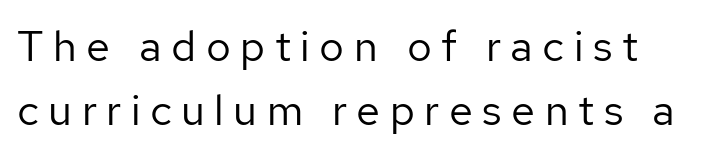
{"serif": "no", "italic": "no", "bold": "no", "weight": "regular", "width": "normal", "stroke_contrast": "low", "x_height": "medium", "monospaced": "no", "underline": "no", "line_spacing": "normal", "line_spacing_ratio": 1.5, "letter_spacing": "wide", "letter_spacing_em": 0.22, "glyph_px": 43}
